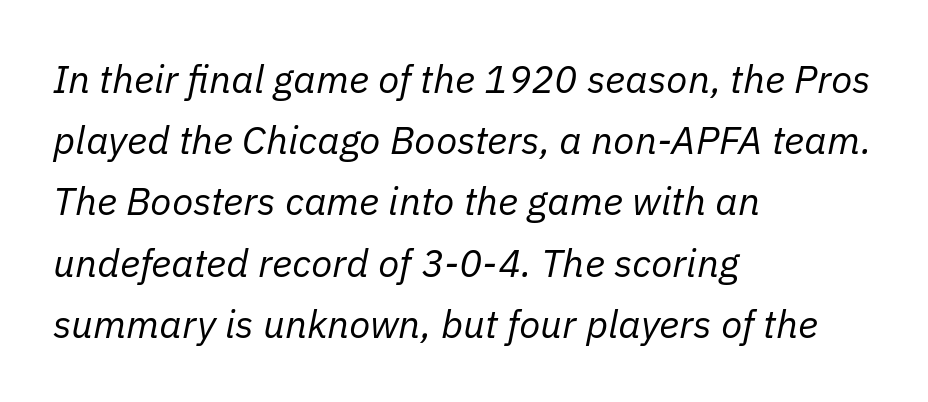
The image shows 39 px regular-weight type, italic (leaning right); set left-aligned, normal line spacing (1.57x), normal letter spacing, not underlined; low stroke contrast and a medium x-height.
